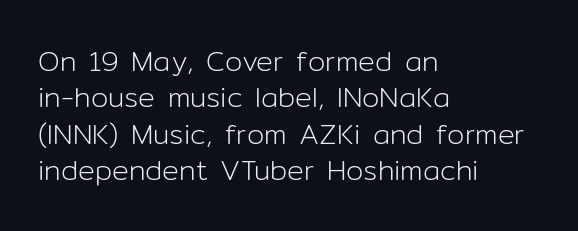
The letters stand upright; this is a roman face. A classic flush-left, rag-right setting is used for this passage. This sample has the flowing, uneven cadence of proportional lettering. Just letters on the line, the space beneath them empty. Does the type have serifs? No, each stem ends abruptly.
